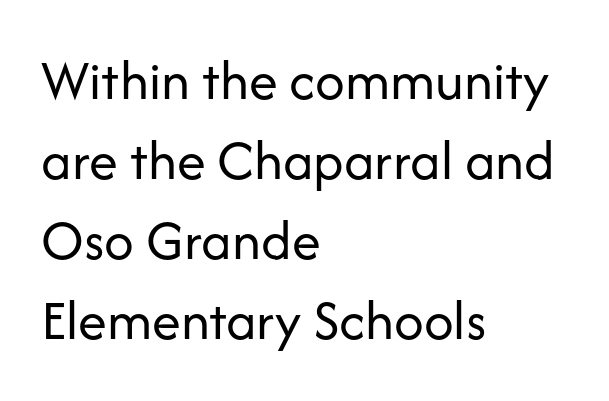
The image shows 58 px regular-weight sans-serif type, upright; set left-aligned, normal line spacing (1.38x), normal letter spacing, not underlined; low stroke contrast and a medium x-height.
